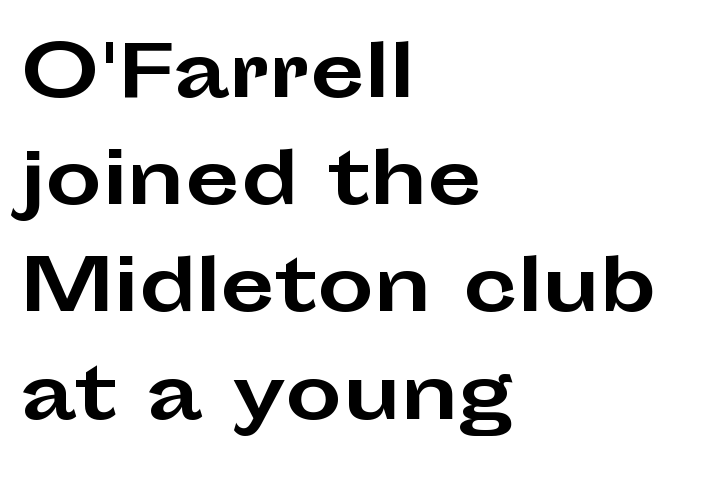
{"serif": "no", "italic": "no", "bold": "yes", "weight": "bold", "width": "wide", "stroke_contrast": "low", "x_height": "medium", "monospaced": "no", "underline": "no", "align": "left", "line_spacing": "normal", "line_spacing_ratio": 1.51, "letter_spacing": "normal", "letter_spacing_em": 0.0, "glyph_px": 71}
